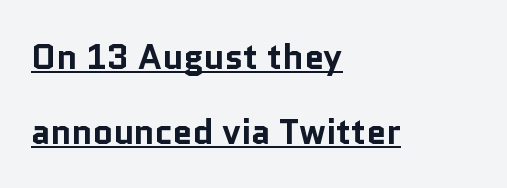
A rule runs beneath these lines of type. The face used here has the dense, thick strokes of a bold. Each line starts at the same left margin while the right side varies. Does the type have serifs? No, each stem ends abruptly. Here the designer chose a conventional face with non-uniform glyph widths. The passage shown has conventional tracking throughout.
